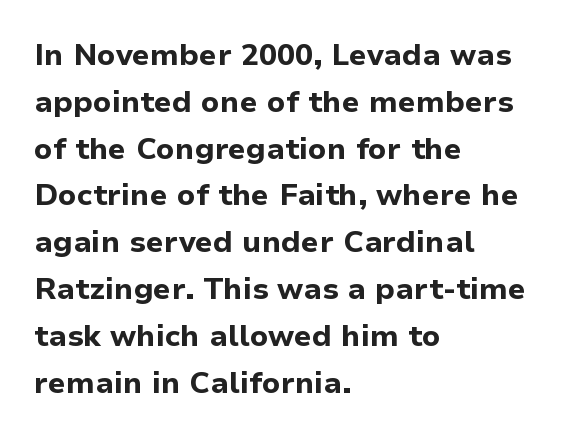
{"serif": "no", "italic": "no", "bold": "yes", "weight": "bold", "width": "normal", "stroke_contrast": "low", "x_height": "medium", "monospaced": "no", "underline": "no", "align": "left", "line_spacing": "normal", "line_spacing_ratio": 1.56, "letter_spacing": "normal", "letter_spacing_em": 0.0, "glyph_px": 30}
